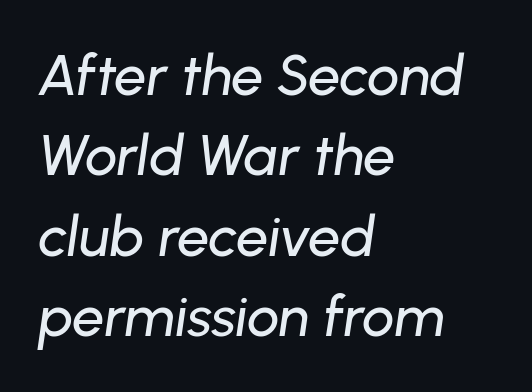
Leftover space on each line is placed entirely after the last word. The face used here has a pronounced slope to its letters. The passage shown is not underscored anywhere. These lines are rendered in a variable-pitch font.
